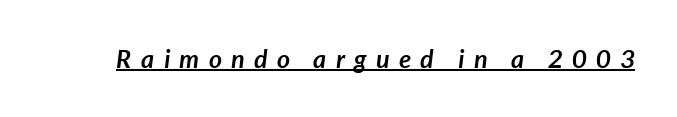
{"italic": "yes", "lean": "right", "slant_degrees": 7, "bold": "yes", "underline": "yes", "letter_spacing": "wide", "letter_spacing_em": 0.38, "glyph_px": 25}
